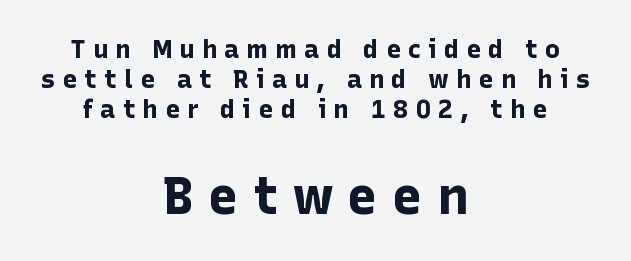
Nope, no serifs anywhere on these letters. If you squint, the bottom block still reads clearly — it's the larger of the two. Plain, unruled lines of type. Nope, not italic — everything's standing straight. The rendering positions every line midway between the sides.
